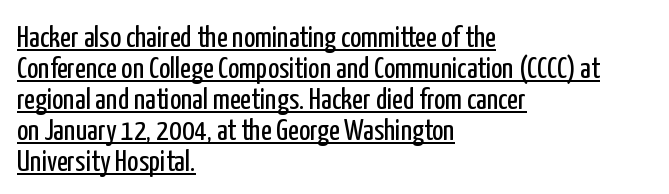
These lines are set flush left with a ragged right edge. This sample trades vertical openness for compactness between lines. The letterforms sit shoulder to shoulder at normal distance. Is this a heavy cut? Hardly; it is regular or lighter. A baseline rule has been typeset under these characters. In terms of letterform style, serifs are entirely absent.
